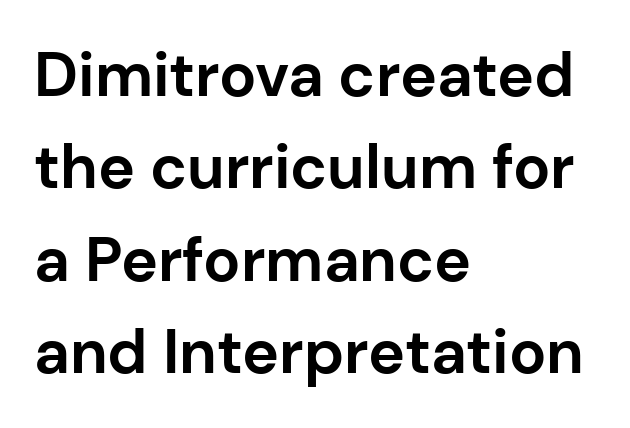
The image shows 62 px bold sans-serif type, upright; set left-aligned, normal line spacing (1.49x), normal letter spacing, not underlined; low stroke contrast and a medium x-height.
